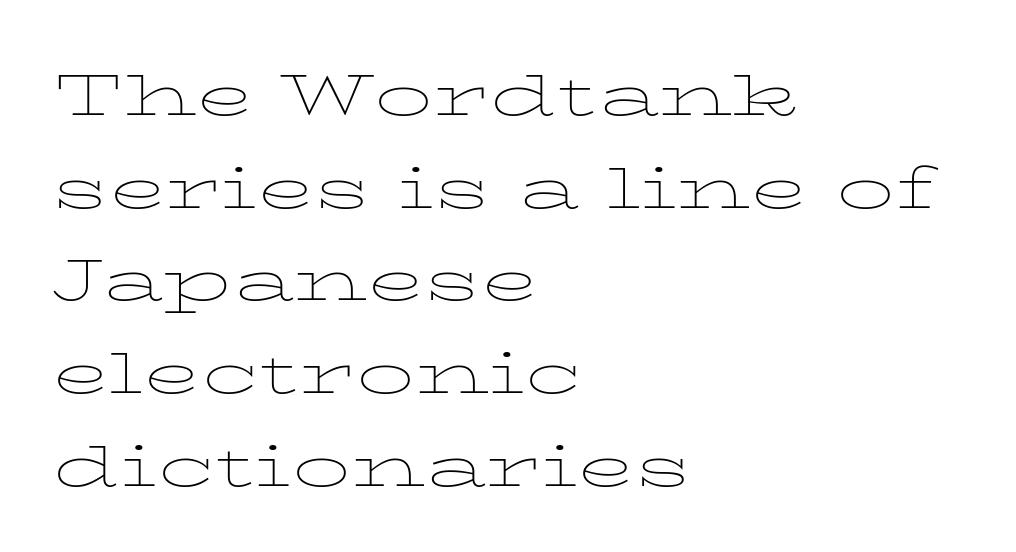
The passage shown has conventional tracking throughout. The space beneath each line is pristine and unruled. Letters have the restrained weight of plain body copy at most. Varying glyph widths throughout — classic text-font behaviour. All the whitespace from short lines collects on the right. The type sits square on the baseline with zero lean.
